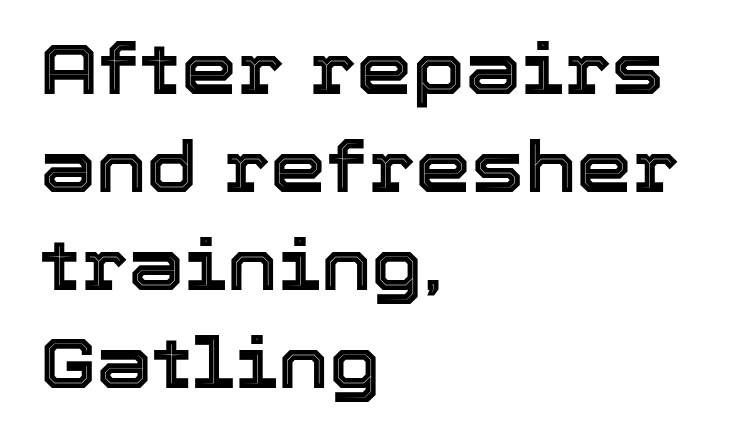
The image shows 71 px text type, upright; set left-aligned, normal line spacing (1.38x), normal letter spacing, not underlined; a medium x-height.
